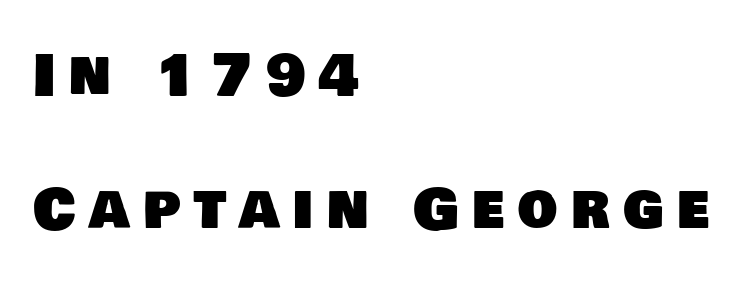
{"serif": "no", "width": "normal", "stroke_contrast": "low", "x_height": "large", "monospaced": "no", "underline": "no", "align": "left", "line_spacing": "loose", "line_spacing_ratio": 2.4, "letter_spacing": "wide", "letter_spacing_em": 0.24, "glyph_px": 56}
